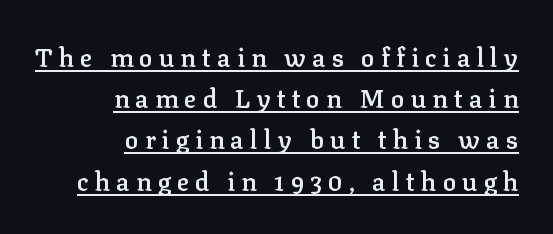
{"italic": "no", "bold": "semi", "underline": "yes", "align": "right", "line_spacing": "normal", "line_spacing_ratio": 1.65, "letter_spacing": "wide", "letter_spacing_em": 0.25, "glyph_px": 25}
